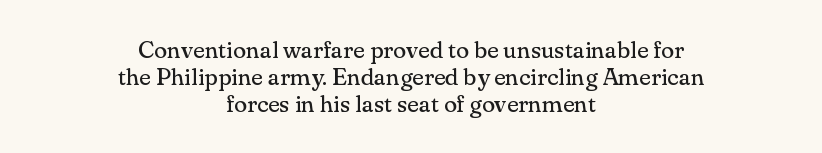
Q: Is the text bold? A: No.
Q: Is the text italic (slanted)? A: No, it is upright.
Q: Is the text underlined? A: No.
Q: How is the paragraph aligned? A: Centered.
Q: Is the spacing between letters normal or unusually wide? A: Normal.
Q: Is the spacing between lines tight, normal or loose? A: Tight.
